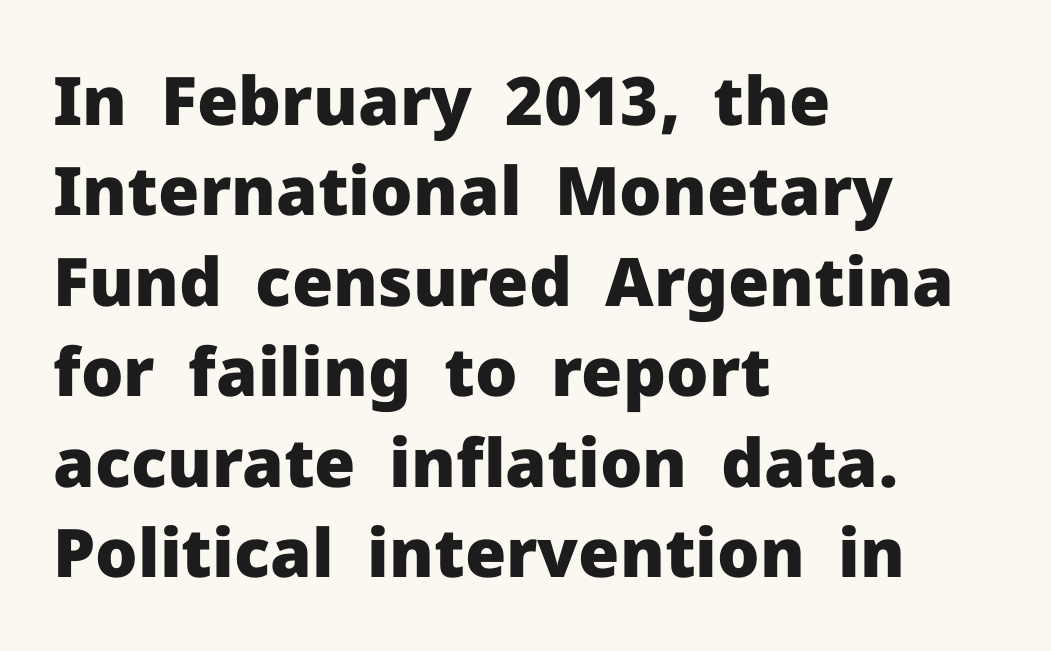
The image shows 67 px heavy sans-serif type, upright; set left-aligned, normal line spacing (1.35x), normal letter spacing, not underlined; low stroke contrast and a medium x-height.
